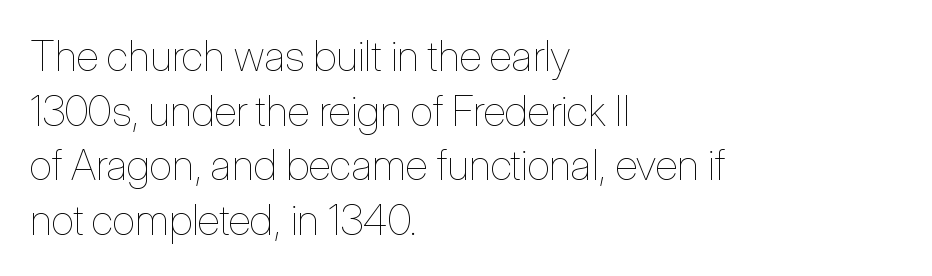
There is no visible air inserted between adjacent glyphs. The leading is moderate, giving the passage an even texture. Unlike italic type, these characters show no tilt at all. Descenders hang freely into open space. Bold? No — there's no thickening of the strokes.
